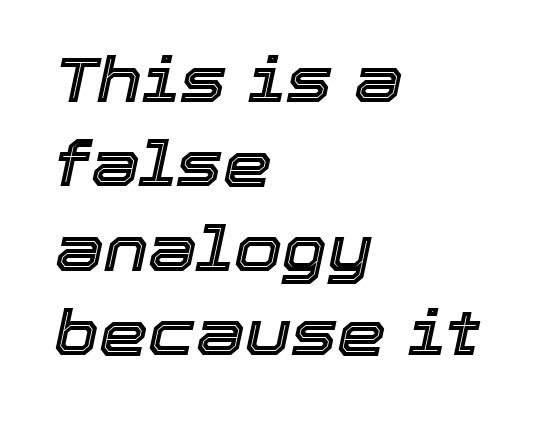
{"italic": "yes", "lean": "right", "slant_degrees": 12, "width": "normal", "x_height": "medium", "monospaced": "no", "underline": "no", "align": "left", "line_spacing": "normal", "line_spacing_ratio": 1.36, "letter_spacing": "normal", "letter_spacing_em": 0.0, "glyph_px": 62}
